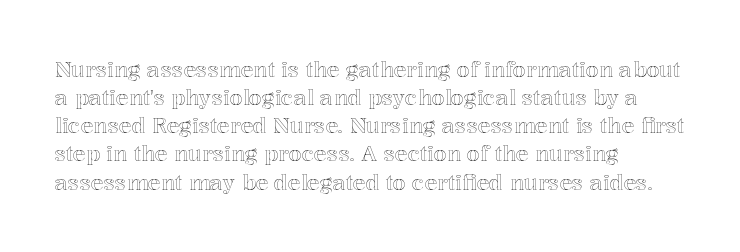
{"italic": "no", "underline": "no", "align": "left", "line_spacing": "normal", "line_spacing_ratio": 1.34, "letter_spacing": "normal", "letter_spacing_em": 0.0, "glyph_px": 21}
